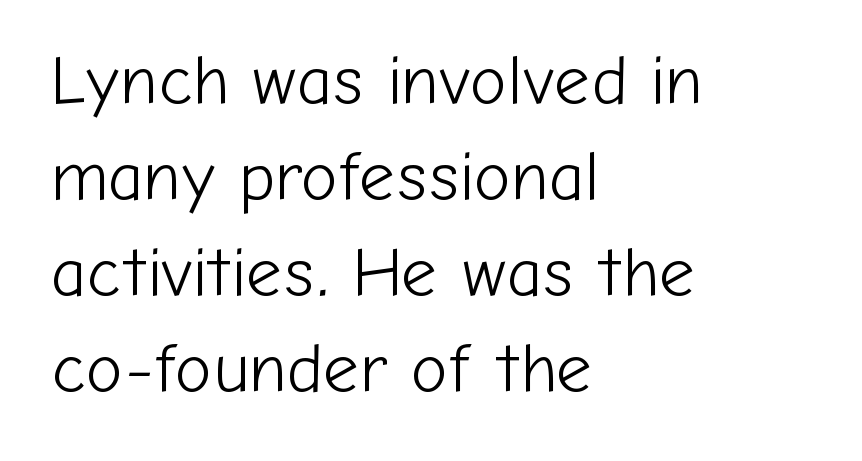
Q: Is the text bold? A: No.
Q: Is the text italic (slanted)? A: No, it is upright.
Q: Is the typeface a serif or a sans-serif typeface? A: Sans-serif.
Q: Is the text underlined? A: No.
Q: How is the paragraph aligned? A: Left-aligned.
Q: Is the spacing between letters normal or unusually wide? A: Normal.
Q: Is the spacing between lines tight, normal or loose? A: Normal.
Q: Width (condensed, normal, or wide)? A: Normal.
Q: Stroke contrast? A: Low.
Q: x-height? A: Medium.
Q: Monospaced? A: No.
